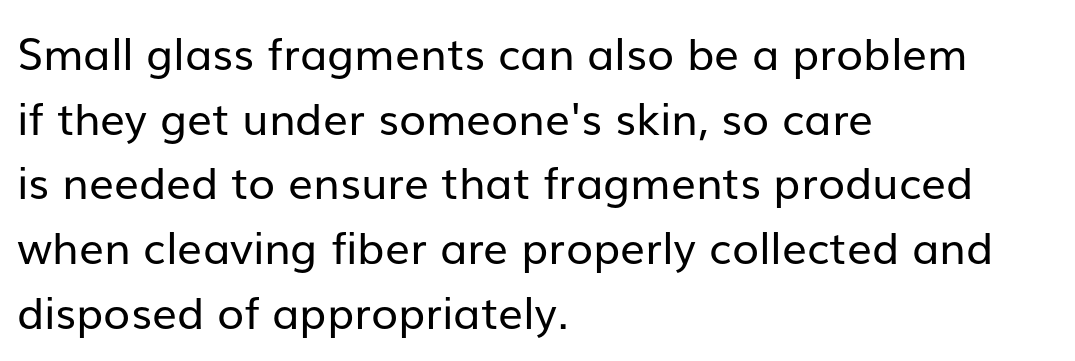
Q: Is the text bold? A: No.
Q: Is the text italic (slanted)? A: No, it is upright.
Q: Is the typeface a serif or a sans-serif typeface? A: Sans-serif.
Q: Is the text underlined? A: No.
Q: How is the paragraph aligned? A: Left-aligned.
Q: Is the spacing between letters normal or unusually wide? A: Normal.
Q: Is the spacing between lines tight, normal or loose? A: Normal.
Q: Width (condensed, normal, or wide)? A: Normal.
Q: Stroke contrast? A: Low.
Q: x-height? A: Medium.
Q: Monospaced? A: No.
